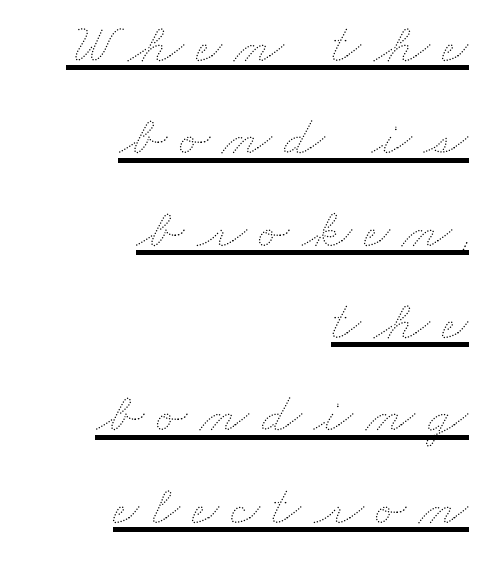
{"bold": "no", "weight": "thin", "width": "wide", "stroke_contrast": "medium", "x_height": "small", "monospaced": "no", "underline": "yes", "align": "right", "line_spacing": "normal", "line_spacing_ratio": 1.62, "letter_spacing": "wide", "letter_spacing_em": 0.22, "glyph_px": 57}
